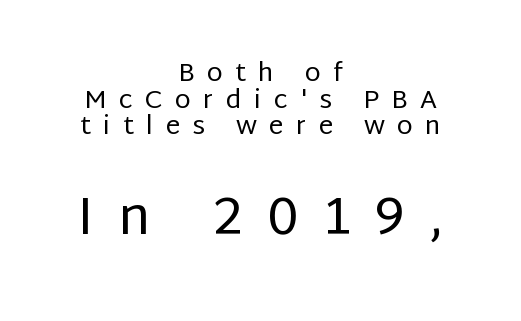
{"serif": "no", "italic": "no", "bold": "no", "weight": "regular", "width": "normal", "stroke_contrast": "low", "x_height": "large", "monospaced": "no", "underline": "no", "align": "center", "line_spacing": "tight", "line_spacing_ratio": 1.02, "letter_spacing": "wide", "letter_spacing_em": 0.47, "larger_block": "second", "size_ratio": 2.04, "glyph_px": 53}
